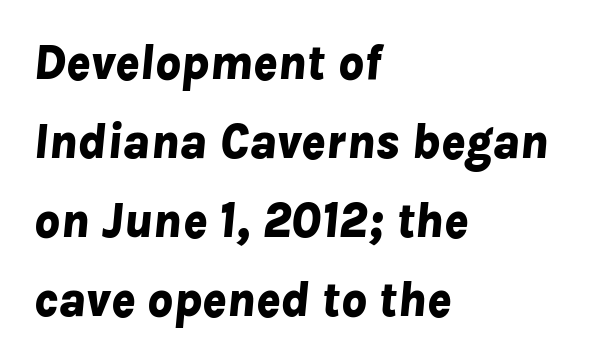
The image shows 50 px bold type, italic (leaning right); set left-aligned, normal line spacing (1.58x), normal letter spacing, not underlined; low stroke contrast and a medium x-height.
